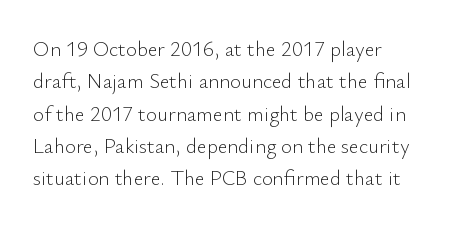
Does extra space separate the letters? No, they use regular spacing. Posture: straight, roman, zero tilt. A quiet, ordinary-to-light weight characterises the typeface. Honestly, the row spacing looks completely unremarkable. The space directly below the letters is spotless.
